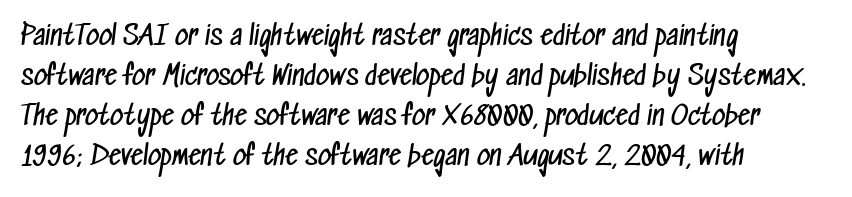
{"bold": "no", "underline": "no", "align": "left", "line_spacing": "normal", "line_spacing_ratio": 1.54, "letter_spacing": "normal", "letter_spacing_em": 0.0, "glyph_px": 26}
